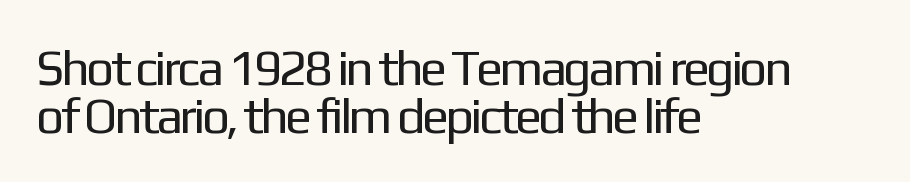
The image shows 50 px regular-weight sans-serif type, upright; set left-aligned, tight line spacing (0.96x), normal letter spacing, not underlined; low stroke contrast and a medium x-height.
